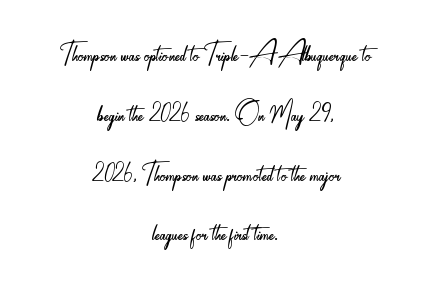
{"serif": "no", "bold": "no", "weight": "light", "width": "condensed", "stroke_contrast": "low", "x_height": "small", "monospaced": "no", "underline": "no", "align": "center", "line_spacing": "normal", "line_spacing_ratio": 1.66, "letter_spacing": "normal", "letter_spacing_em": 0.0, "glyph_px": 36}
